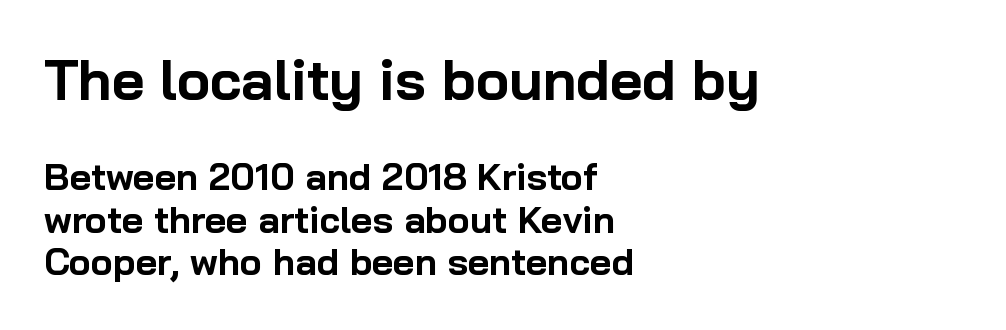
Q: Is the text bold? A: Yes.
Q: Is the text italic (slanted)? A: No, it is upright.
Q: Is the typeface a serif or a sans-serif typeface? A: Sans-serif.
Q: Is the text underlined? A: No.
Q: How is the paragraph aligned? A: Left-aligned.
Q: Is the spacing between letters normal or unusually wide? A: Normal.
Q: Is the spacing between lines tight, normal or loose? A: Tight.
Q: Which block of text is set in a larger size, the first (top) or the second (bottom)? A: The first (top) one.
Q: Width (condensed, normal, or wide)? A: Normal.
Q: Stroke contrast? A: Low.
Q: x-height? A: Medium.
Q: Monospaced? A: No.
